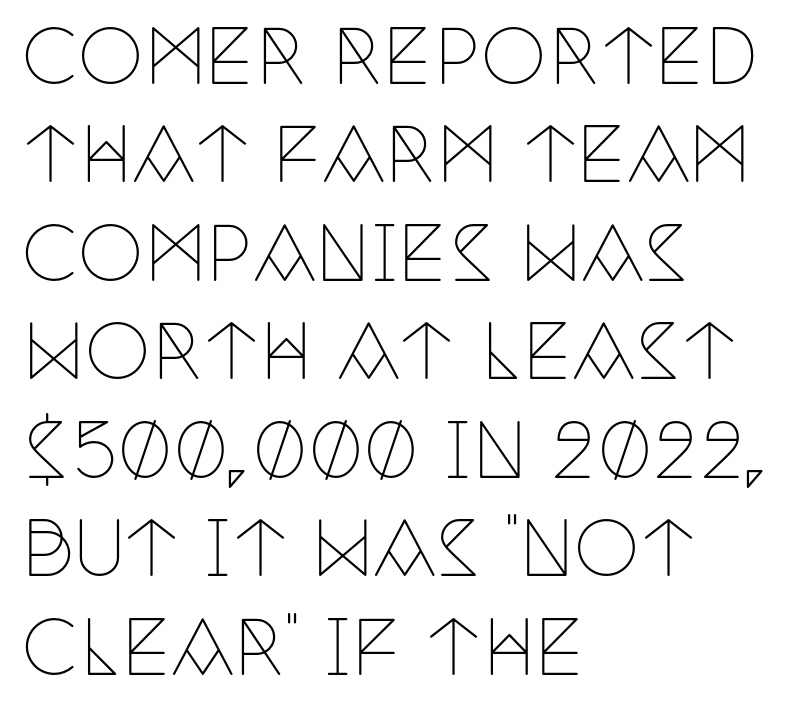
{"serif": "yes", "italic": "no", "bold": "no", "weight": "thin", "width": "condensed", "stroke_contrast": "low", "x_height": "large", "monospaced": "no", "underline": "no", "align": "left", "line_spacing": "normal", "line_spacing_ratio": 1.33, "letter_spacing": "normal", "letter_spacing_em": 0.0, "glyph_px": 74}
